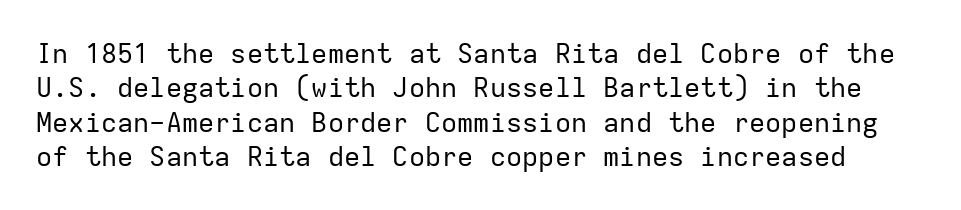
{"italic": "no", "bold": "no", "underline": "no", "line_spacing": "normal", "line_spacing_ratio": 1.27, "letter_spacing": "normal", "letter_spacing_em": 0.0, "glyph_px": 27}
